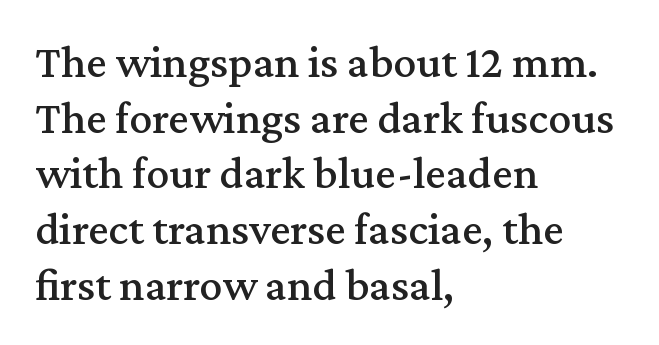
The image shows 46 px serif type, upright; set left-aligned, line spacing 1.21x, normal letter spacing, not underlined; medium stroke contrast and a medium x-height.
